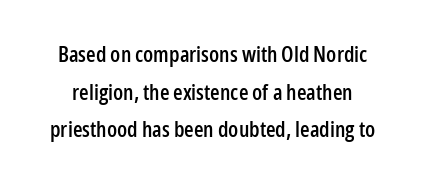
Q: Is the text italic (slanted)? A: No, it is upright.
Q: Is the text underlined? A: No.
Q: Is the spacing between letters normal or unusually wide? A: Normal.
